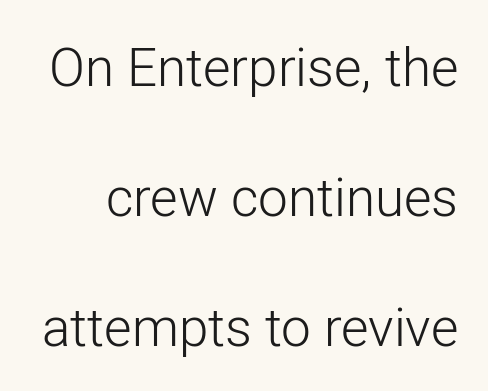
The line-height multiplier appears high, well above default. Serifs: no, the terminals of the letterforms are clean. The characters are drawn with everyday or finer stroke widths. A typesetter would call this proportional, since set widths differ per character. This sample uses an upright cut, with every glyph sitting square on the baseline. The specimen omits any rule beneath the text block's lines.
